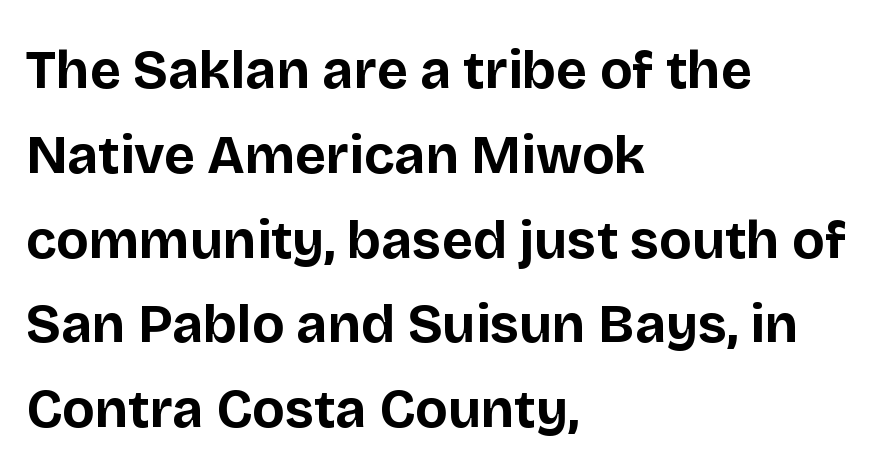
The image shows 54 px bold sans-serif type, upright; set left-aligned, normal line spacing (1.57x), normal letter spacing, not underlined; low stroke contrast and a large x-height.
